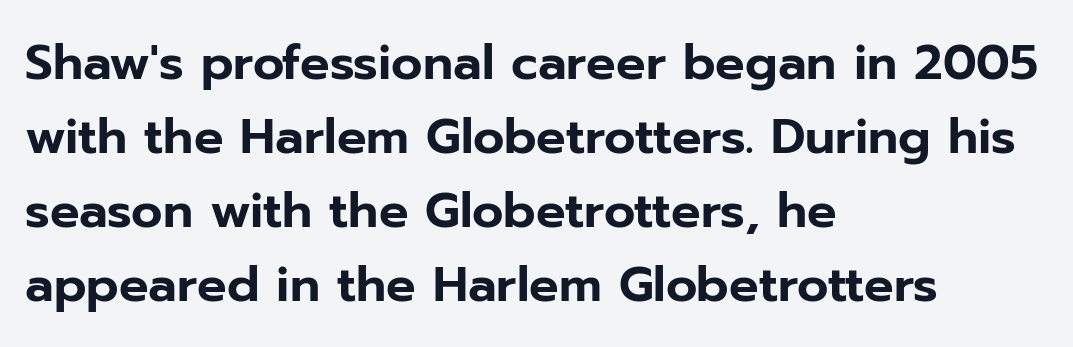
Q: Is the text italic (slanted)? A: No, it is upright.
Q: Is the typeface a serif or a sans-serif typeface? A: Sans-serif.
Q: Is the text underlined? A: No.
Q: How is the paragraph aligned? A: Left-aligned.
Q: Is the spacing between letters normal or unusually wide? A: Normal.
Q: Is the spacing between lines tight, normal or loose? A: Normal.
Q: Width (condensed, normal, or wide)? A: Normal.
Q: Stroke contrast? A: Low.
Q: x-height? A: Medium.
Q: Monospaced? A: No.
